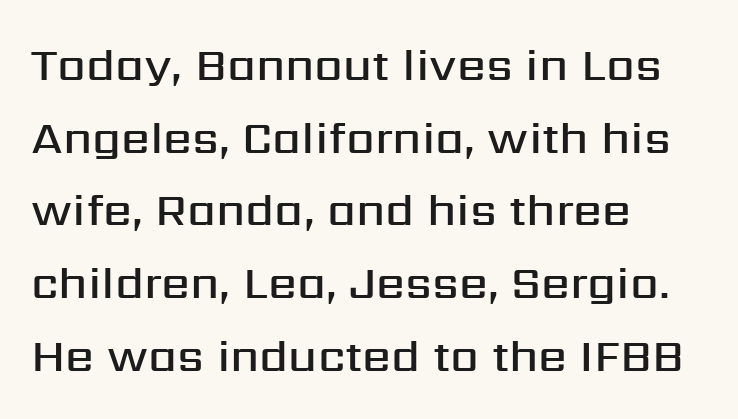
The image shows 46 px semibold sans-serif type, upright; set left-aligned, normal line spacing (1.58x), normal letter spacing, not underlined; medium stroke contrast and a medium x-height.
